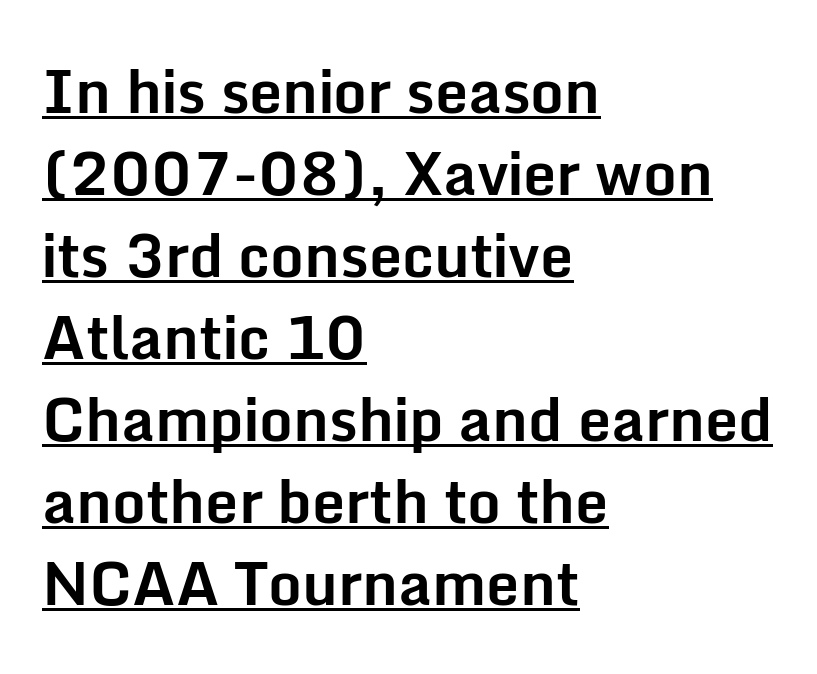
The image shows 59 px bold sans-serif type, upright; set left-aligned, normal line spacing (1.39x), normal letter spacing, underlined; low stroke contrast and a medium x-height.
